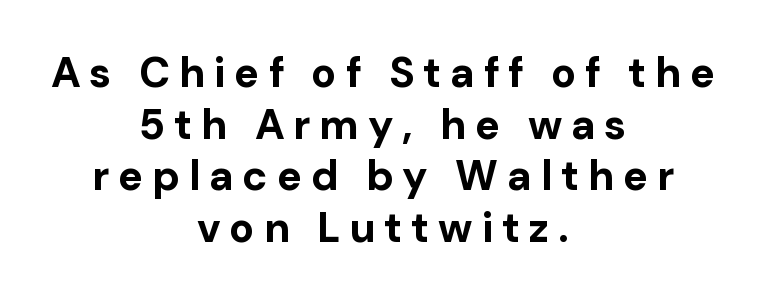
{"serif": "no", "italic": "no", "bold": "yes", "weight": "bold", "width": "normal", "stroke_contrast": "low", "x_height": "medium", "monospaced": "no", "underline": "no", "align": "center", "line_spacing_ratio": 1.23, "letter_spacing": "wide", "letter_spacing_em": 0.21, "glyph_px": 42}
